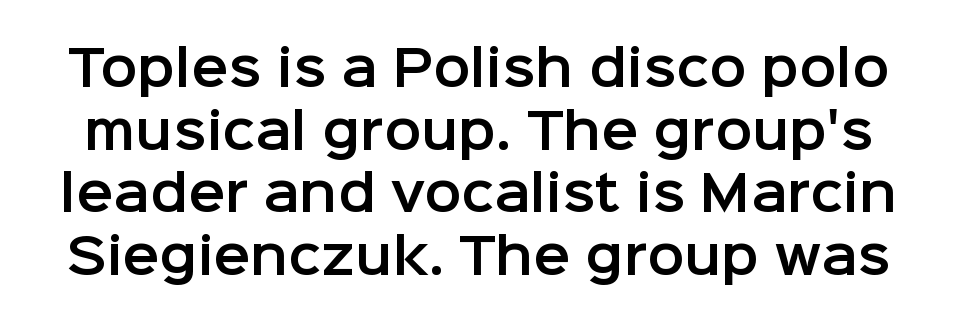
Q: Is the text italic (slanted)? A: No, it is upright.
Q: Is the typeface a serif or a sans-serif typeface? A: Sans-serif.
Q: Is the text underlined? A: No.
Q: Is the spacing between letters normal or unusually wide? A: Normal.
Q: Is the spacing between lines tight, normal or loose? A: Normal.
Q: Width (condensed, normal, or wide)? A: Normal.
Q: Stroke contrast? A: Low.
Q: x-height? A: Medium.
Q: Monospaced? A: No.
